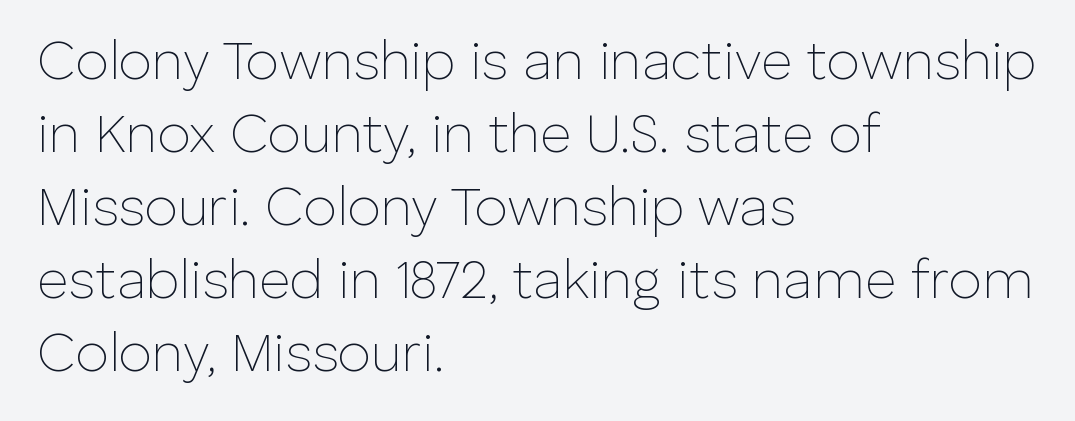
Students, observe: this is what conventionally led text looks like. The weight tops out at a normal text grade. These lines were composed using upright roman letters. These lines are set flush left with a ragged right edge.
